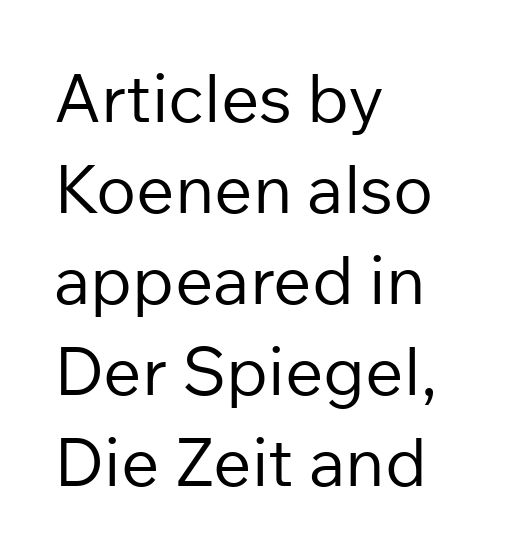
In terms of letterform style, serifs are entirely absent. Summary of vertical rhythm: regular, with standard interline spacing. The setting favours the left margin, as ordinary paragraphs usually do. Looks like regular typesetting: each glyph gets only the width it needs.
